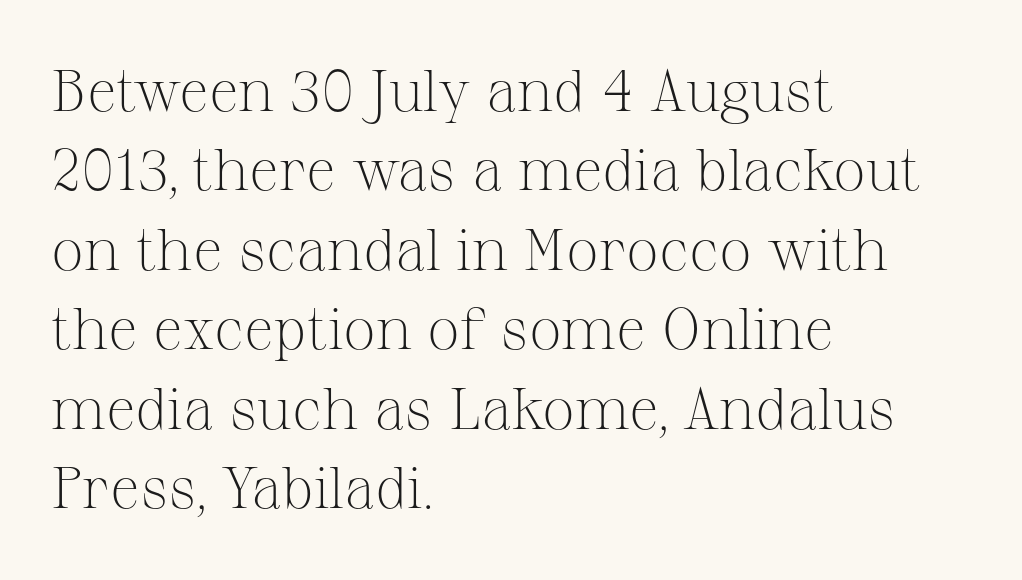
The image shows 58 px light serif type, upright; set left-aligned, normal line spacing (1.37x), normal letter spacing, not underlined; medium stroke contrast and a medium x-height.
